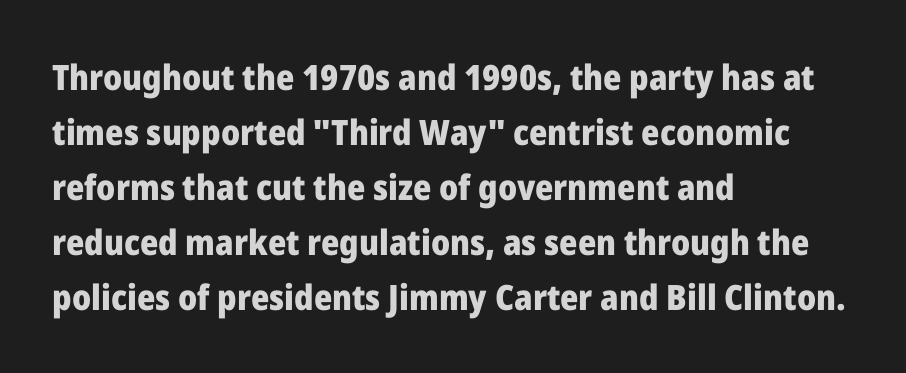
{"serif": "no", "italic": "no", "bold": "yes", "weight": "heavy", "width": "normal", "stroke_contrast": "low", "x_height": "medium", "monospaced": "no", "underline": "no", "align": "left", "line_spacing": "normal", "line_spacing_ratio": 1.57, "letter_spacing": "normal", "letter_spacing_em": 0.0, "glyph_px": 35}
